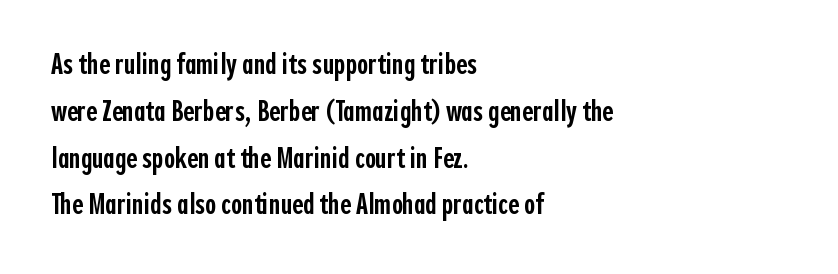
The image shows 30 px semibold, condensed sans-serif type, upright; set left-aligned, normal line spacing (1.56x), normal letter spacing, not underlined; a medium x-height.
